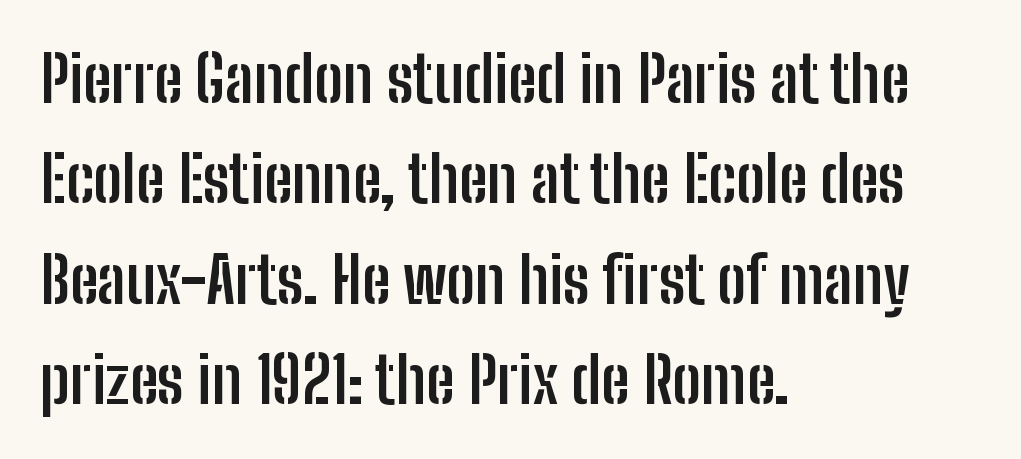
The image shows 64 px semibold, condensed sans-serif type, upright; set left-aligned, normal line spacing (1.57x), normal letter spacing, not underlined; low stroke contrast and a medium x-height.
